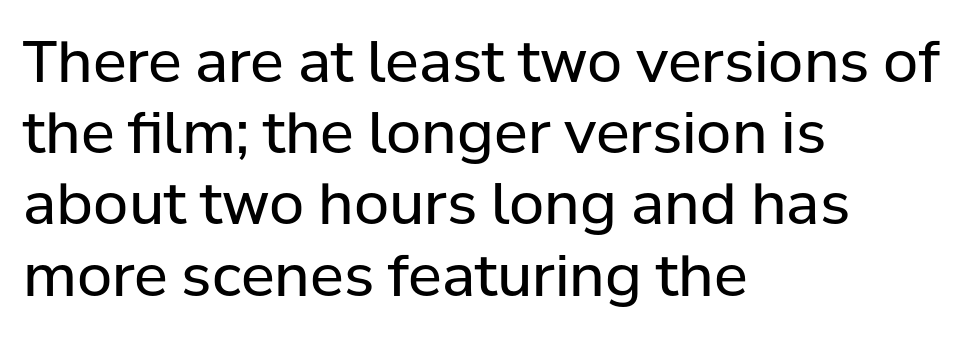
Q: Is the text bold? A: No.
Q: Is the text italic (slanted)? A: No, it is upright.
Q: Is the typeface a serif or a sans-serif typeface? A: Sans-serif.
Q: Is the text underlined? A: No.
Q: How is the paragraph aligned? A: Left-aligned.
Q: Is the spacing between letters normal or unusually wide? A: Normal.
Q: Is the spacing between lines tight, normal or loose? A: Normal.
Q: Width (condensed, normal, or wide)? A: Normal.
Q: Stroke contrast? A: Low.
Q: x-height? A: Medium.
Q: Monospaced? A: No.
